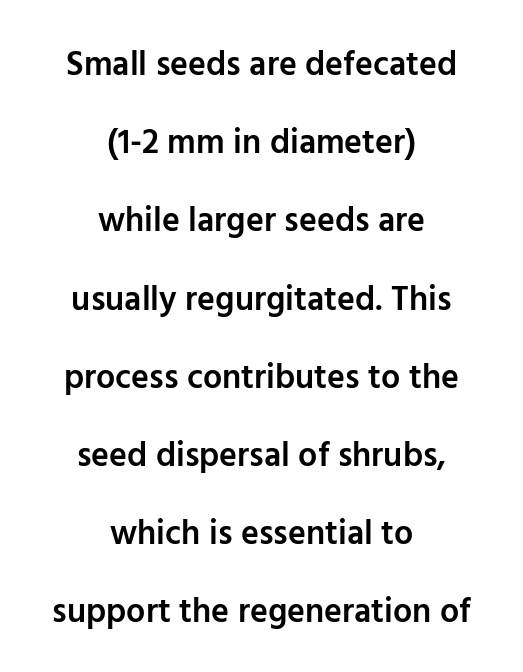
{"serif": "no", "italic": "no", "bold": "semi", "weight": "semibold", "width": "normal", "stroke_contrast": "low", "x_height": "medium", "monospaced": "no", "underline": "no", "align": "center", "line_spacing": "loose", "line_spacing_ratio": 2.3, "letter_spacing": "normal", "letter_spacing_em": 0.0, "glyph_px": 34}
